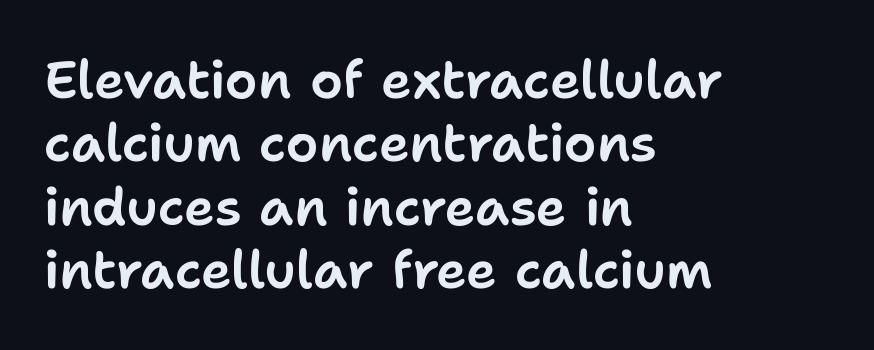
The setting favours the left margin, as ordinary paragraphs usually do. This rendering employs a face without finishing strokes, i.e., a sans-serif. Inter-character spacing is left at the font's built-in metrics. No word sits above an underline.
